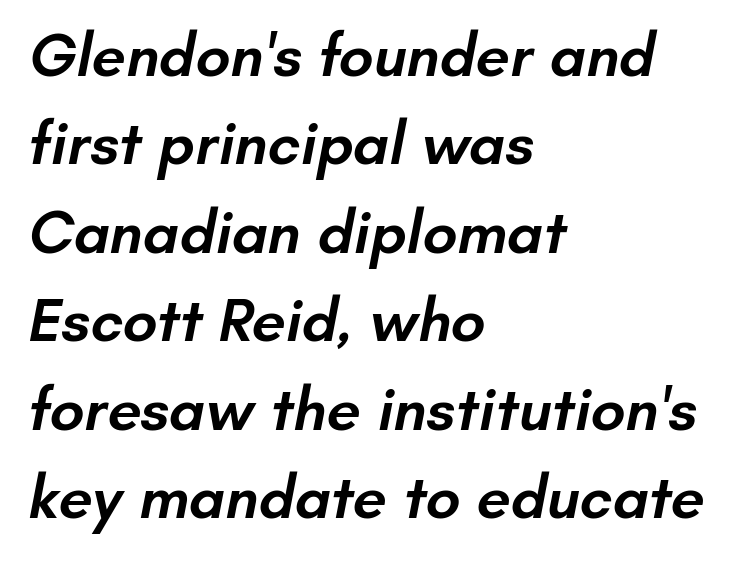
The image shows 61 px semibold sans-serif type; set left-aligned, normal line spacing (1.45x), normal letter spacing, not underlined; low stroke contrast and a small x-height.
